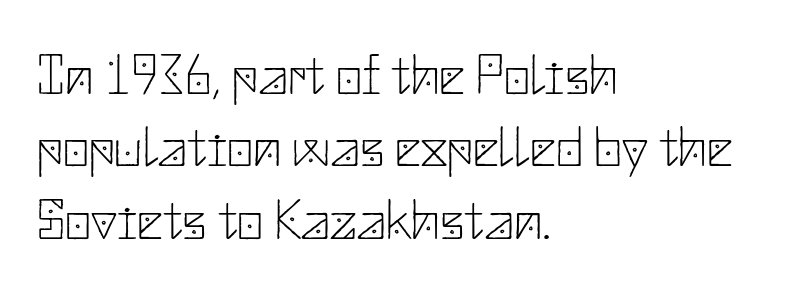
Q: Is the text bold? A: No.
Q: Is the text italic (slanted)? A: No, it is upright.
Q: Is the typeface a serif or a sans-serif typeface? A: Sans-serif.
Q: Is the text underlined? A: No.
Q: How is the paragraph aligned? A: Left-aligned.
Q: Is the spacing between letters normal or unusually wide? A: Normal.
Q: Is the spacing between lines tight, normal or loose? A: Normal.
Q: Width (condensed, normal, or wide)? A: Normal.
Q: Stroke contrast? A: Low.
Q: x-height? A: Small.
